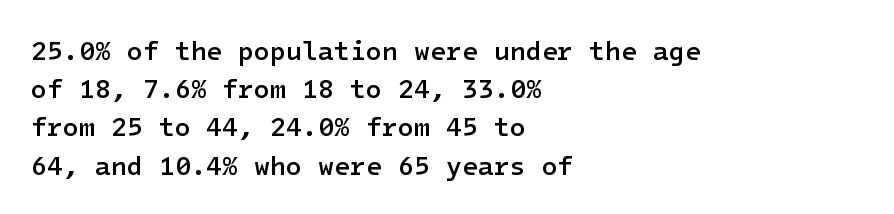
These lines keep a tight, regular rhythm from letter to letter. The rag falls on the right side of this text block. Glance below the letters and you will spot only blank space. Interline gaps are of average width in this sample.
